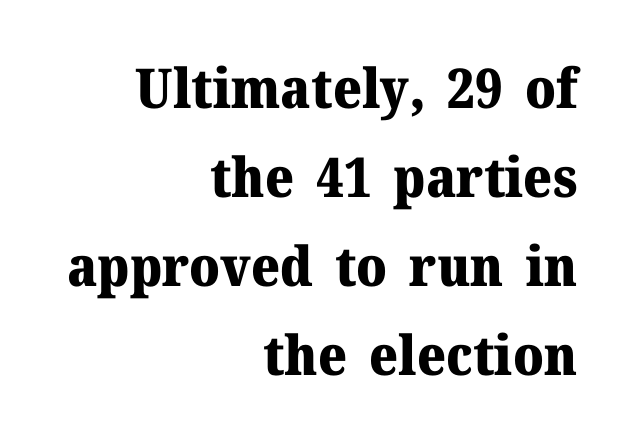
Nope, not italic — everything's standing straight. This sample keeps an unexceptional amount of space between lines. Letters rest on an invisible, unmarked baseline. The rendering uses a bold face; every stroke is thick and dark.
